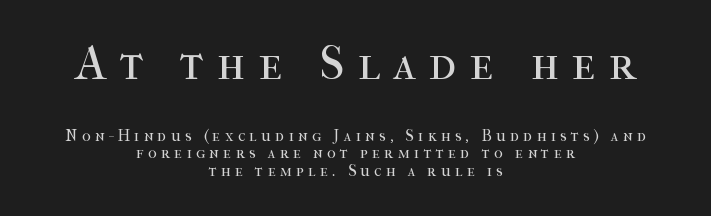
Q: Is the text bold? A: No.
Q: Is the text italic (slanted)? A: No, it is upright.
Q: Is the typeface a serif or a sans-serif typeface? A: Serif.
Q: Is the text underlined? A: No.
Q: How is the paragraph aligned? A: Centered.
Q: Is the spacing between letters normal or unusually wide? A: Unusually wide.
Q: Is the spacing between lines tight, normal or loose? A: Tight.
Q: Which block of text is set in a larger size, the first (top) or the second (bottom)? A: The first (top) one.
Q: Width (condensed, normal, or wide)? A: Normal.
Q: Stroke contrast? A: High.
Q: x-height? A: Medium.
Q: Monospaced? A: No.
